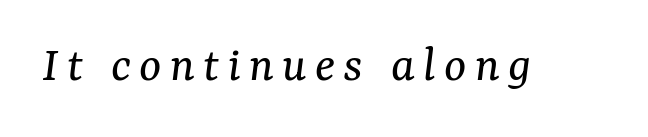
Q: Is the text bold? A: No.
Q: Is the text italic (slanted)? A: Yes, it leans right by about 7 degrees.
Q: Is the typeface a serif or a sans-serif typeface? A: Serif.
Q: Is the text underlined? A: No.
Q: Width (condensed, normal, or wide)? A: Normal.
Q: Stroke contrast? A: Medium.
Q: x-height? A: Medium.
Q: Monospaced? A: No.
